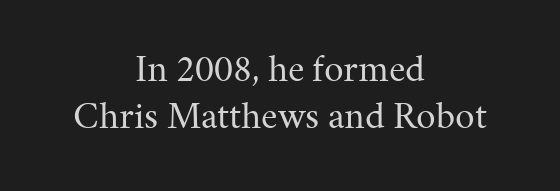
The image shows 39 px regular-weight serif type, upright; set centered, line spacing 1.2x, normal letter spacing, not underlined; medium stroke contrast and a medium x-height.
